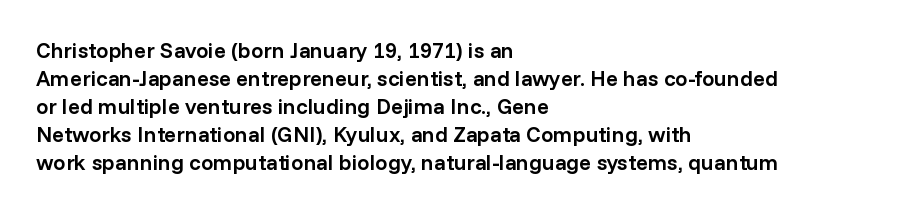
Regular leading. Is there any slant? The stems are plumb. You could call the tracking neutral — neither tight nor loose. A bare baseline throughout the passage.
